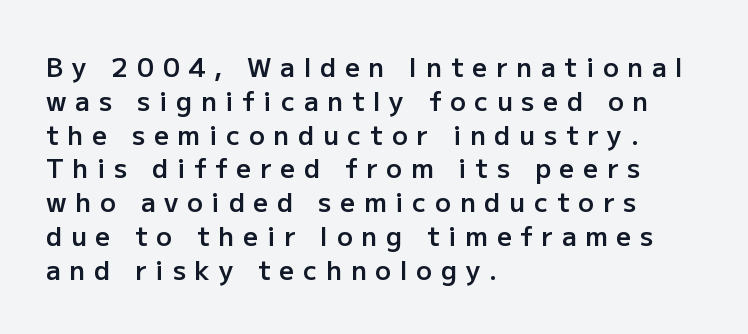
The image shows 26 px text type, upright; set left-aligned, normal line spacing (1.3x), unusually wide letter spacing (+0.34 em), not underlined.
